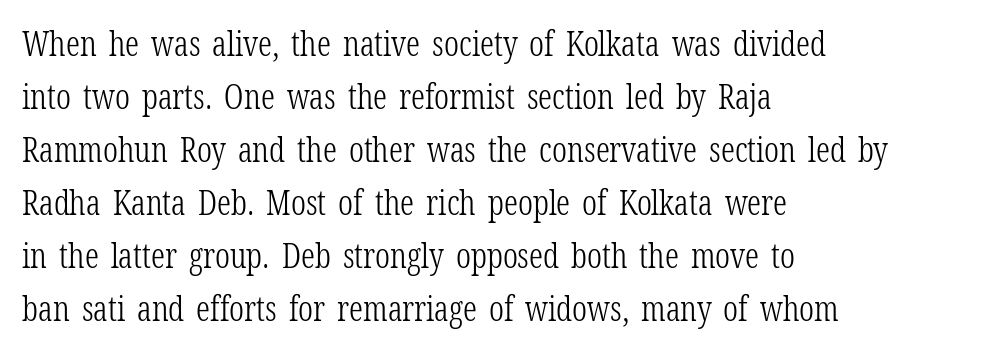
Casual observation: everything's shoved over to the left. Compared with typical paragraphs, the rows here are spaced about the same. Between one letter and the next there's only the usual sliver of space. This is not heavy type; no bold has been used. Examine the stroke ends and you'll spot serifs.
